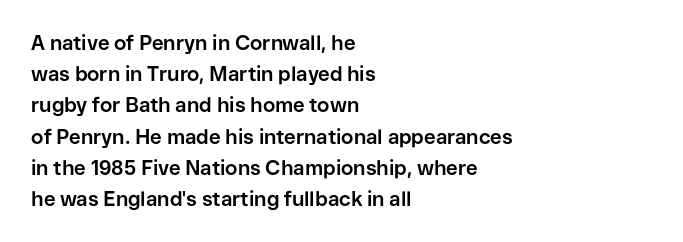
Beneath every word, the page is bare. The letterforms sit shoulder to shoulder at normal distance. The typesetter chose a ragged-right arrangement here. What weight is shown? A full bold with thick strokes.
